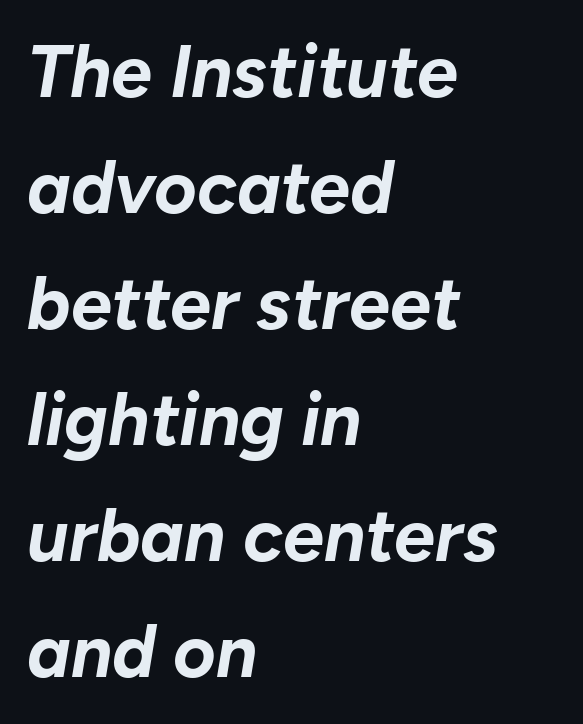
Q: Is the text bold? A: Yes.
Q: Is the text italic (slanted)? A: Yes, it leans right by about 10 degrees.
Q: Is the text underlined? A: No.
Q: How is the paragraph aligned? A: Left-aligned.
Q: Is the spacing between letters normal or unusually wide? A: Normal.
Q: Is the spacing between lines tight, normal or loose? A: Normal.
Q: Width (condensed, normal, or wide)? A: Normal.
Q: Stroke contrast? A: Low.
Q: x-height? A: Medium.
Q: Monospaced? A: No.
